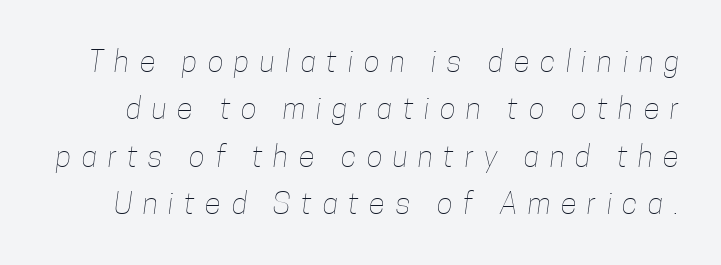
The image shows 30 px thin, condensed type; set normal line spacing (1.58x), unusually wide letter spacing (+0.35 em), not underlined; low stroke contrast and a medium x-height.
